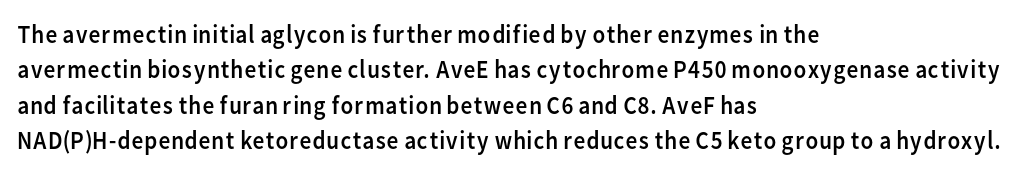
The image shows 26 px text type, upright; set left-aligned, normal line spacing (1.36x), normal letter spacing, not underlined.
